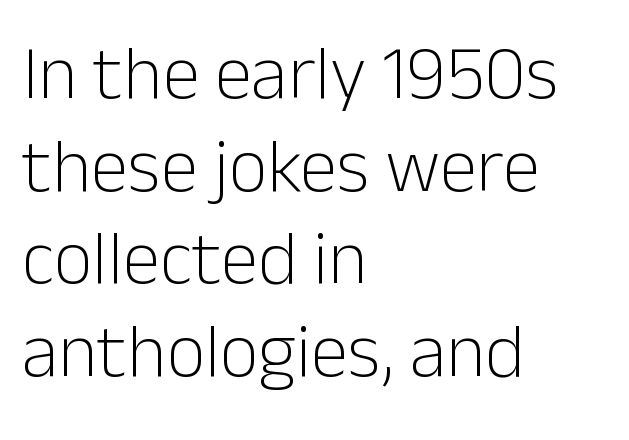
Left-aligned paragraph, ragged on the right. Descender tails drop into unmarked territory. A typesetter would call this zero additional tracking. The type family on display is of the sans-serif kind. The face looks like a standard text weight, possibly lighter. In terms of posture, this sample is upright.
